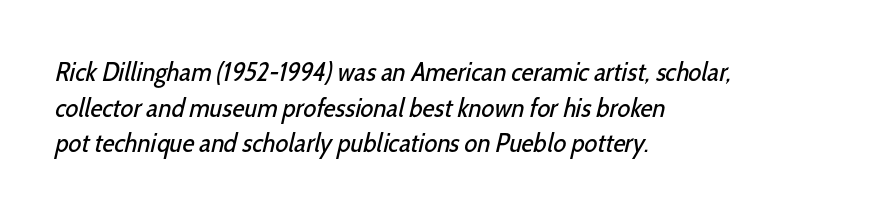
{"bold": "no", "underline": "no", "align": "left", "line_spacing": "normal", "line_spacing_ratio": 1.32, "letter_spacing": "normal", "letter_spacing_em": 0.0, "glyph_px": 27}
